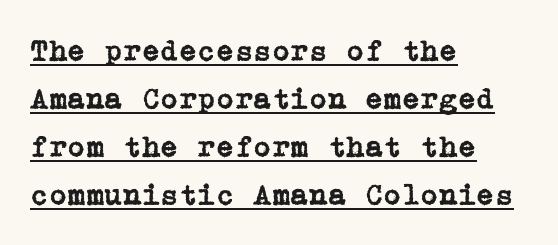
The image shows 30 px serif type, upright; set left-aligned, normal line spacing (1.6x), normal letter spacing, underlined; low stroke contrast and a medium x-height.
